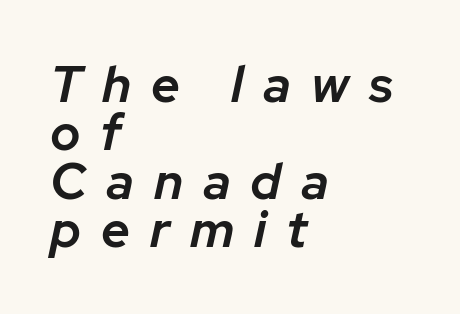
The passage shown leans; its letterforms are oblique. Whoever set this chose condensed vertical rhythm over breathing room. Layout note: lines flush left. The glyphs are unaccompanied by any horizontal stroke below them.
